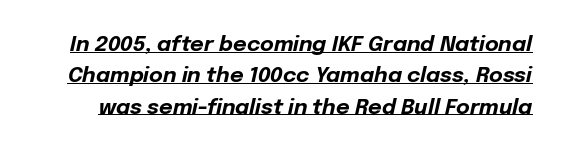
This block has exactly the height ordinary leading produces. The font is running at its bold setting. Every character sits at an angle, as italics do. Is the letter spacing exaggerated? No — it looks like the ordinary default. Underline: present.
